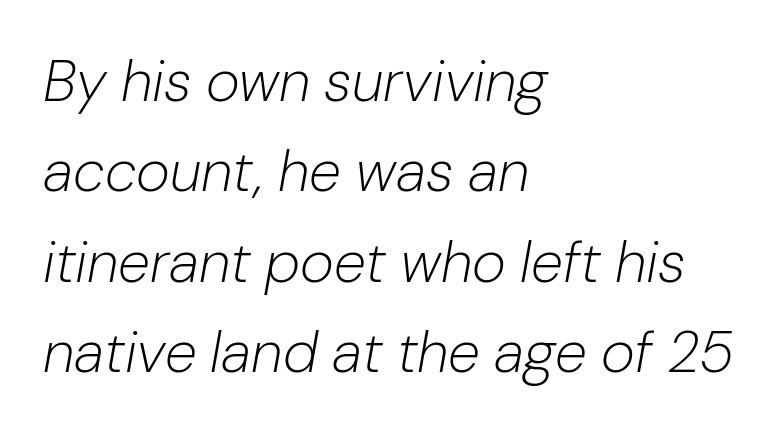
The image shows 58 px light type, italic (leaning right); set left-aligned, normal line spacing (1.56x), normal letter spacing, not underlined; low stroke contrast and a medium x-height.
